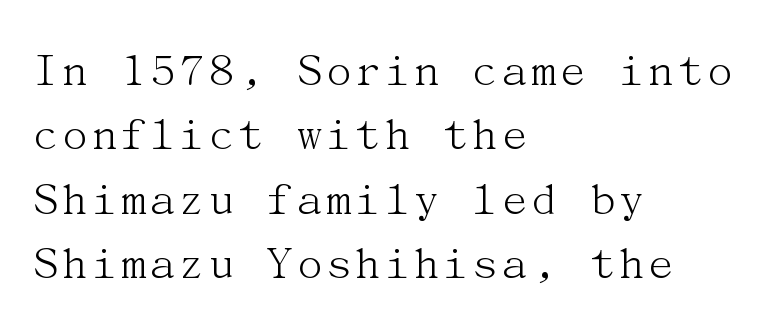
Alignment: flush left. This sample uses a serif face. No extra ink here — the face is not bold. Tall strokes in this sample are plumb rather than angled. Glyph-to-glyph distance matches everyday printed text. Students, observe: this is what conventionally led text looks like.
